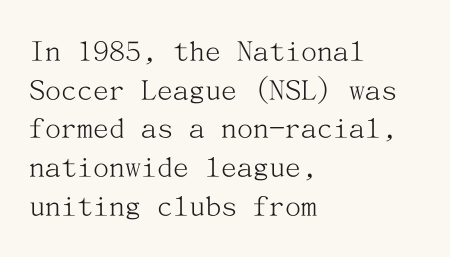
The specimen reads as upright at a glance. Font category for this specimen: serif. Does extra space separate the letters? No, they use regular spacing. Weight class: somewhere from thin through regular.
